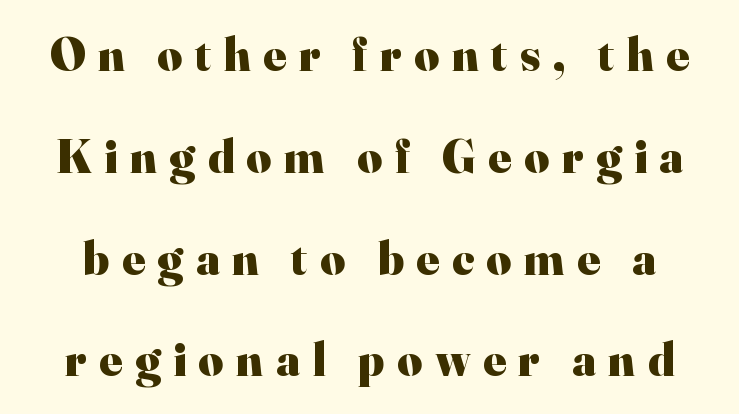
{"serif": "yes", "italic": "no", "bold": "yes", "weight": "heavy", "width": "normal", "stroke_contrast": "high", "x_height": "small", "monospaced": "no", "underline": "no", "line_spacing": "loose", "line_spacing_ratio": 2.12, "letter_spacing": "wide", "letter_spacing_em": 0.26, "glyph_px": 48}
